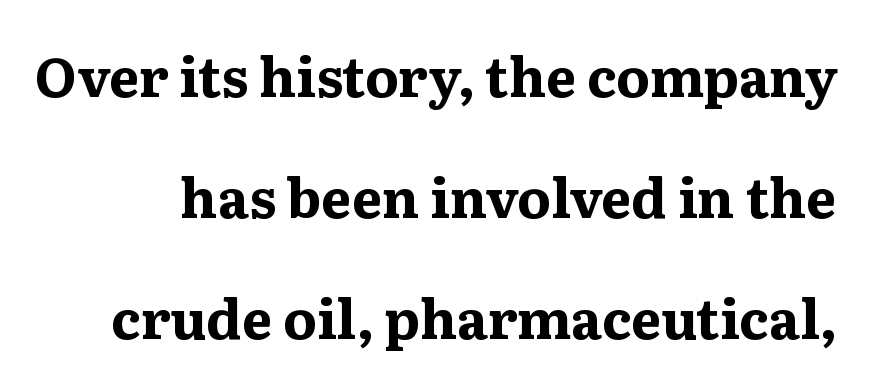
The image shows 54 px bold, wide serif type, upright; set loose line spacing (2.24x), normal letter spacing, not underlined; medium stroke contrast and a medium x-height.
